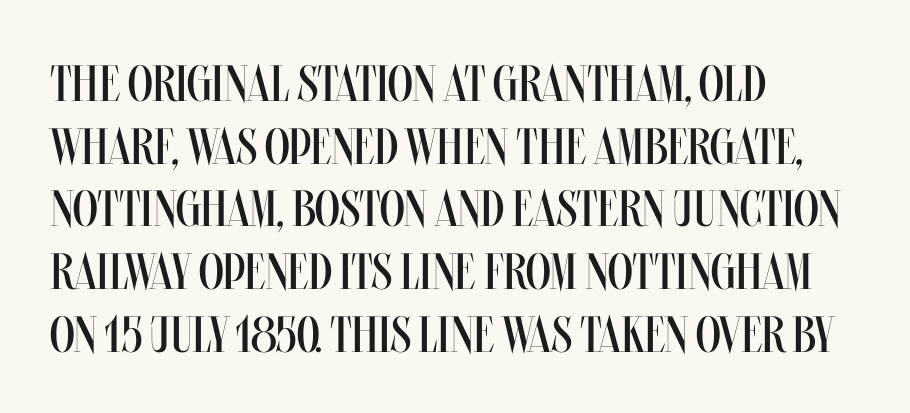
The image shows 51 px regular-weight, condensed type, upright; set left-aligned, line spacing 1.23x, normal letter spacing, not underlined; medium stroke contrast and a large x-height.
